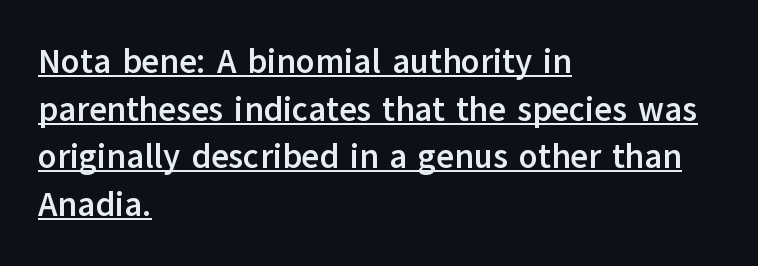
{"serif": "no", "italic": "no", "bold": "yes", "weight": "semibold", "width": "normal", "stroke_contrast": "low", "x_height": "medium", "monospaced": "no", "underline": "yes", "align": "left", "line_spacing": "normal", "line_spacing_ratio": 1.4, "letter_spacing": "normal", "letter_spacing_em": 0.0, "glyph_px": 34}
